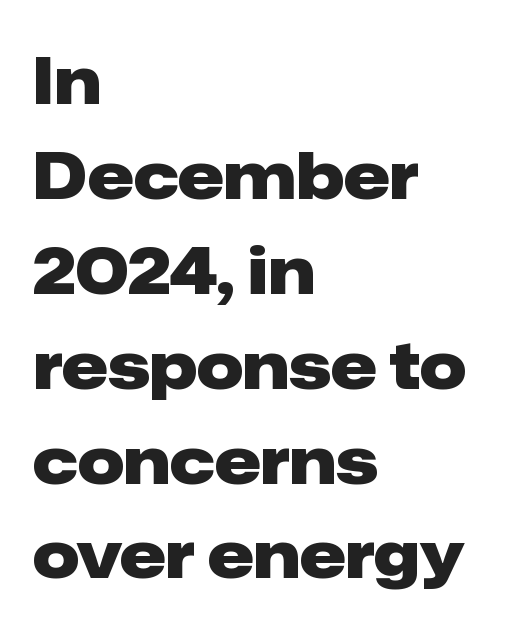
Observe the absence of serifs on each vertical stroke in this sample. Nobody drew a line under any word here. A typesetter would call this leading conventional body-copy spacing. The setting favours the left margin, as ordinary paragraphs usually do. Caption: standard tracking, unaltered.
